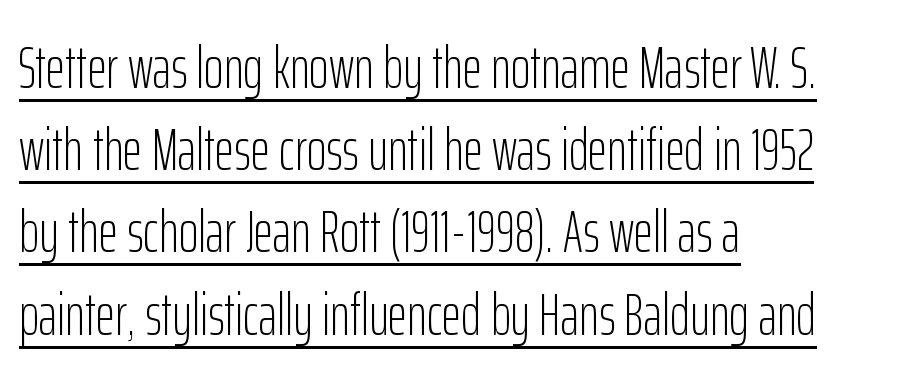
The image shows 60 px light, condensed sans-serif type, upright; set left-aligned, normal line spacing (1.37x), normal letter spacing, underlined; low stroke contrast and a medium x-height.
